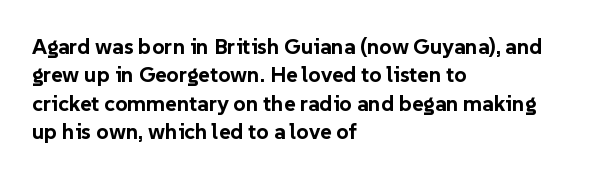
The image shows 22 px bold type, upright; set left-aligned, normal line spacing (1.29x), normal letter spacing, not underlined.
